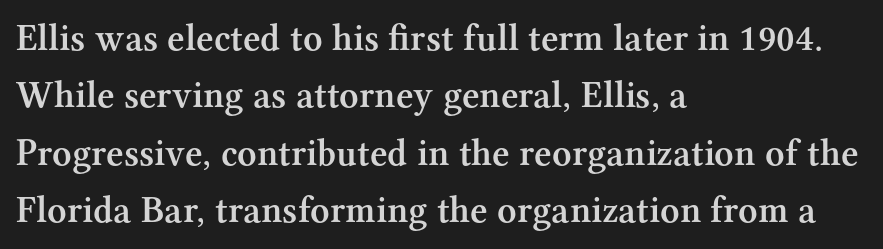
The image shows 38 px semibold serif type, upright; set left-aligned, normal line spacing (1.51x), normal letter spacing, not underlined; medium stroke contrast and a medium x-height.
